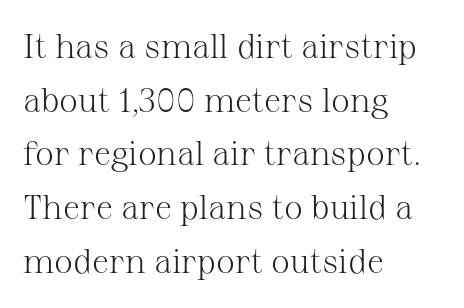
{"serif": "yes", "italic": "no", "bold": "no", "weight": "light", "width": "normal", "stroke_contrast": "medium", "x_height": "medium", "monospaced": "no", "underline": "no", "align": "left", "line_spacing": "normal", "line_spacing_ratio": 1.58, "letter_spacing": "normal", "letter_spacing_em": 0.0, "glyph_px": 34}
